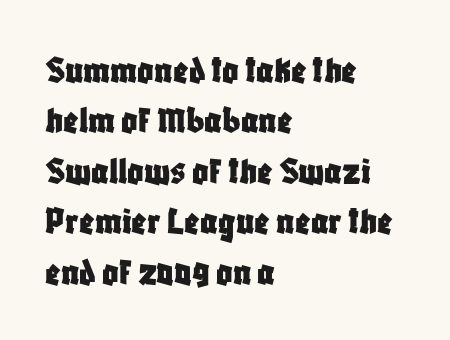
The image shows 40 px condensed sans-serif type, upright; set left-aligned, normal line spacing (1.26x), normal letter spacing, not underlined; low stroke contrast and a large x-height.
